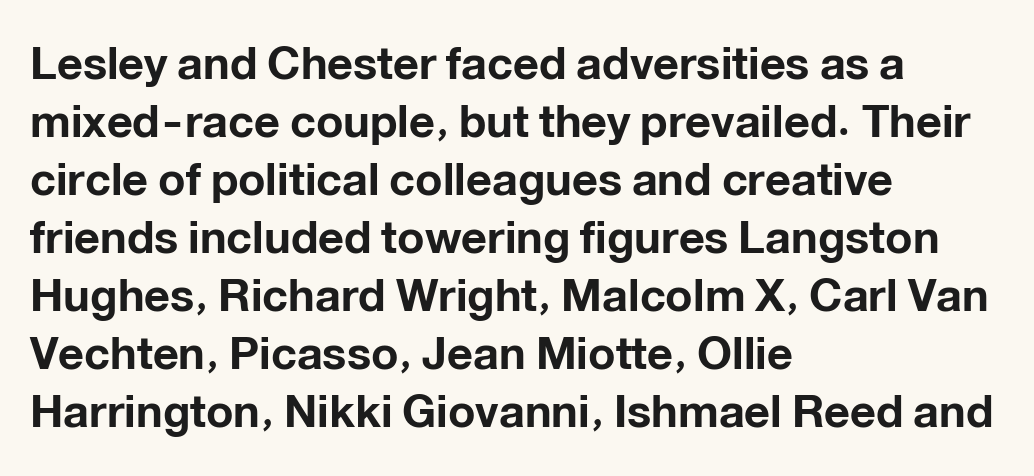
{"serif": "no", "italic": "no", "bold": "yes", "weight": "bold", "width": "normal", "stroke_contrast": "low", "x_height": "medium", "monospaced": "no", "underline": "no", "align": "left", "line_spacing": "normal", "line_spacing_ratio": 1.29, "letter_spacing": "normal", "letter_spacing_em": 0.0, "glyph_px": 45}
